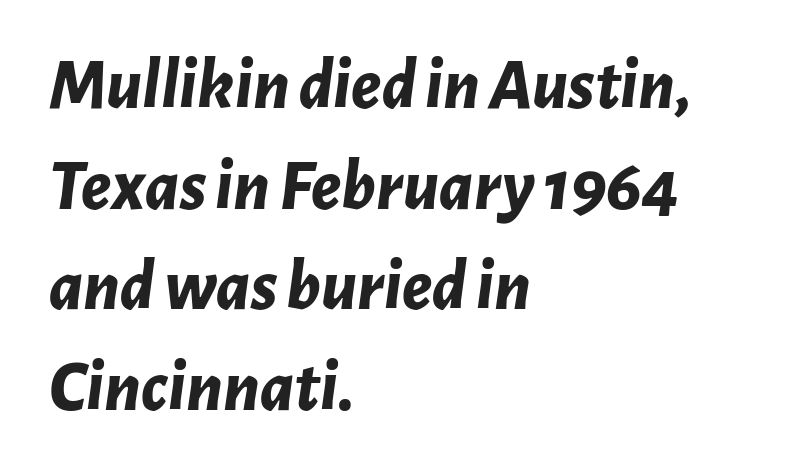
{"italic": "yes", "lean": "right", "slant_degrees": 7, "bold": "yes", "weight": "bold", "width": "normal", "stroke_contrast": "low", "x_height": "medium", "monospaced": "no", "underline": "no", "align": "left", "line_spacing": "normal", "line_spacing_ratio": 1.38, "letter_spacing": "normal", "letter_spacing_em": 0.0, "glyph_px": 73}
